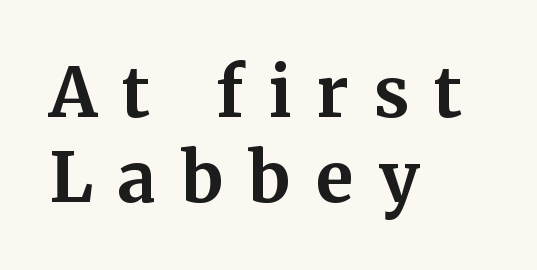
This rendering widens character spacing well past its baseline value. It's the straight-up-and-down kind of type. Typeset ragged right — the left edge is the straight one. On the weight axis this lands at bold, roughly 700.
